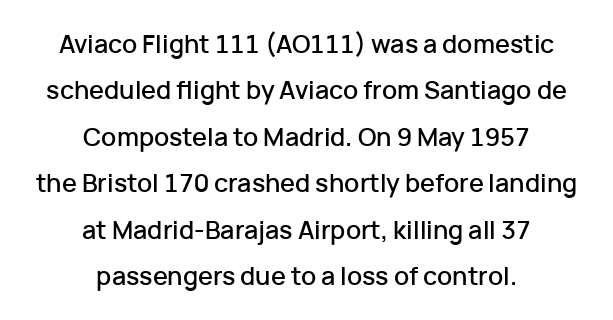
{"italic": "no", "underline": "no", "align": "center", "line_spacing_ratio": 1.86, "letter_spacing": "normal", "letter_spacing_em": 0.0, "glyph_px": 25}
